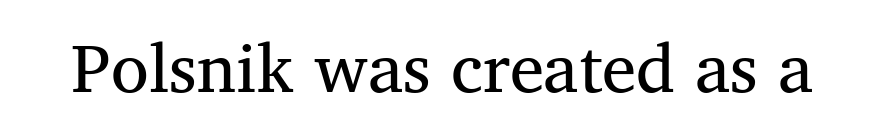
The image shows 69 px serif type; set normal letter spacing, not underlined; medium stroke contrast and a medium x-height.
